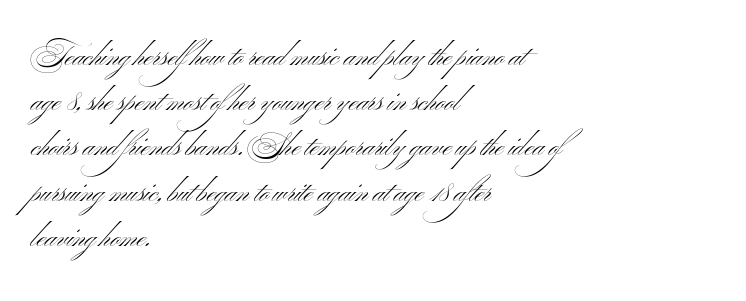
Lines of text with bare space underneath. The rag falls on the right side of this text block. The leading is moderate, giving the passage an even texture. The passage shown is typed in a proportional face where columns would drift.
